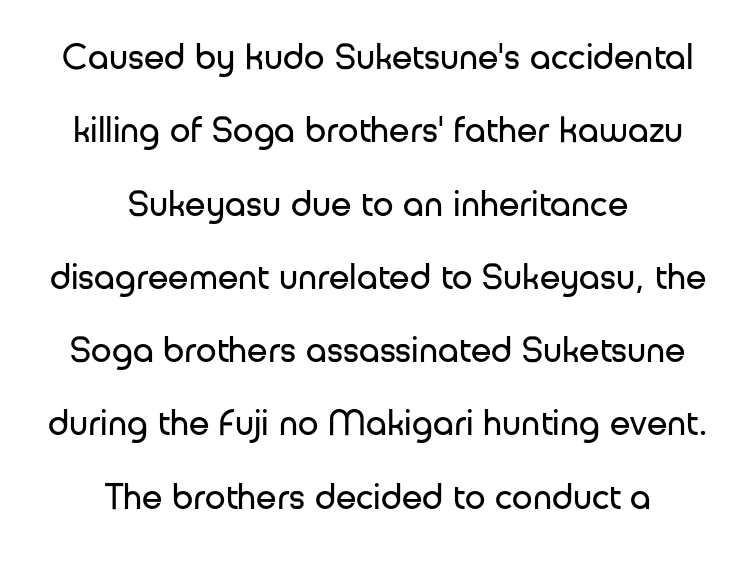
The designer went with a sans here, leaving each stem footless. Default kerning and tracking; the words read as compact shapes. Looks like regular typesetting: each glyph gets only the width it needs. One glance says open: line gaps are wider than usual.
